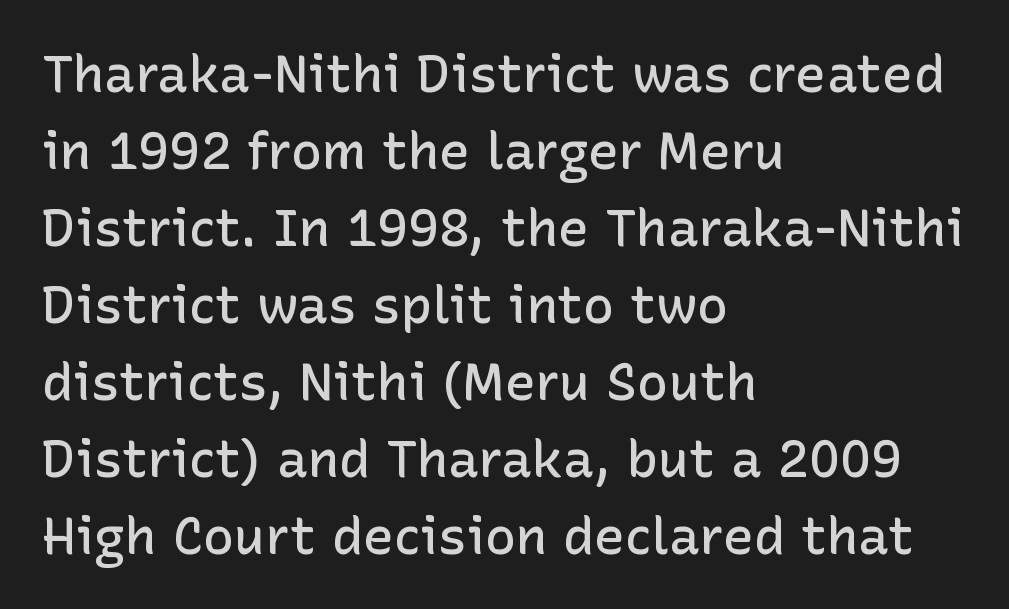
The image shows 52 px semibold sans-serif type, upright; set left-aligned, normal line spacing (1.48x), normal letter spacing, not underlined; low stroke contrast and a medium x-height.
